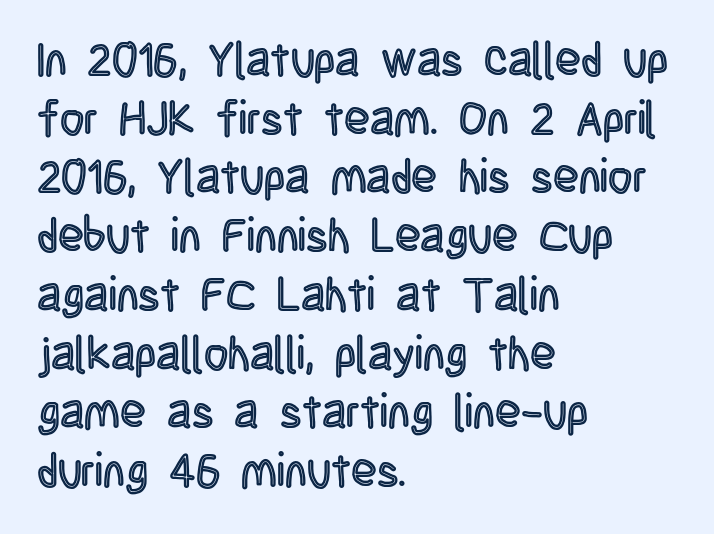
{"italic": "no", "width": "condensed", "x_height": "large", "monospaced": "no", "underline": "no", "align": "left", "line_spacing": "normal", "line_spacing_ratio": 1.25, "letter_spacing": "normal", "letter_spacing_em": 0.0, "glyph_px": 47}
